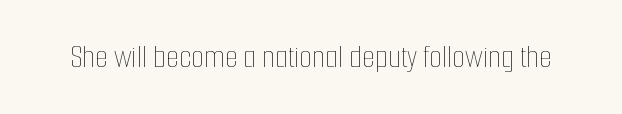
The image shows 33 px thin, condensed type, upright; set normal letter spacing, not underlined; low stroke contrast and a medium x-height.
